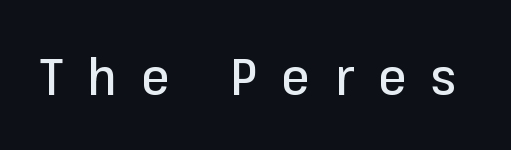
{"serif": "no", "italic": "no", "width": "normal", "stroke_contrast": "low", "x_height": "medium", "monospaced": "no", "underline": "no", "letter_spacing": "wide", "letter_spacing_em": 0.48, "glyph_px": 51}
